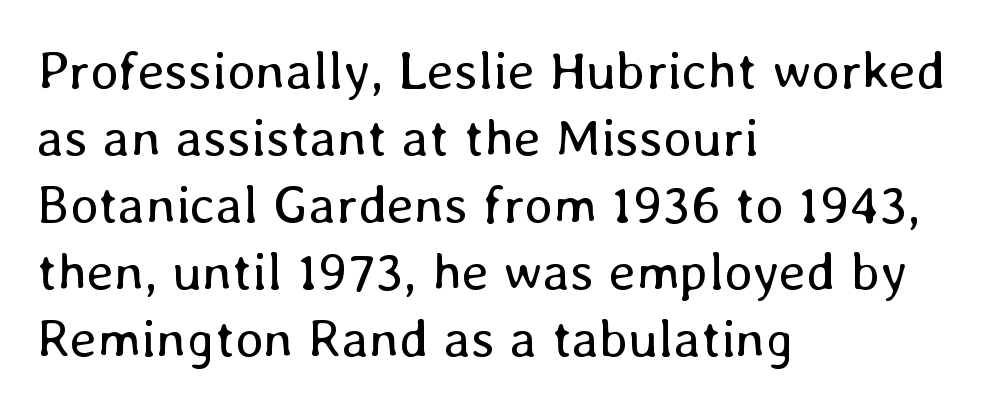
The image shows 54 px regular-weight type, upright; set left-aligned, line spacing 1.24x, normal letter spacing, not underlined; low stroke contrast and a medium x-height.
